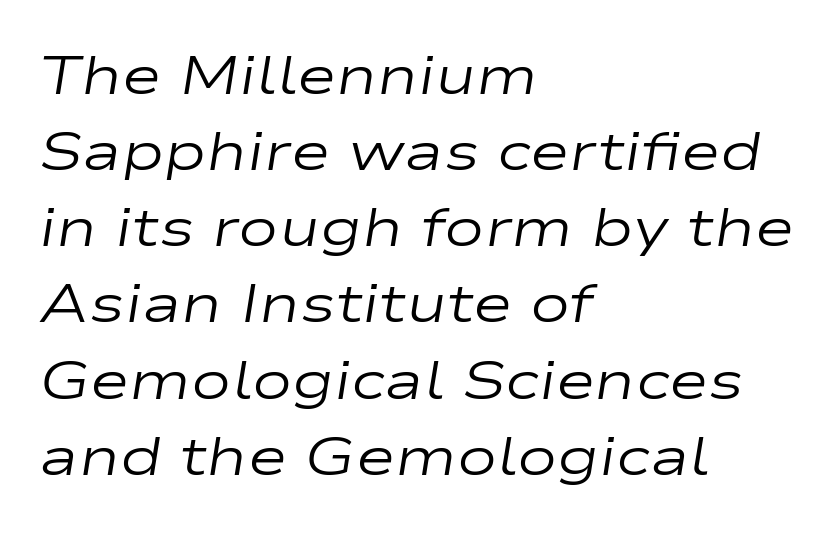
Q: Is the text bold? A: No.
Q: Is the text italic (slanted)? A: Yes, it leans right by about 9 degrees.
Q: Is the text underlined? A: No.
Q: How is the paragraph aligned? A: Left-aligned.
Q: Is the spacing between letters normal or unusually wide? A: Normal.
Q: Is the spacing between lines tight, normal or loose? A: Normal.
Q: Width (condensed, normal, or wide)? A: Wide.
Q: Stroke contrast? A: Low.
Q: x-height? A: Medium.
Q: Monospaced? A: No.
